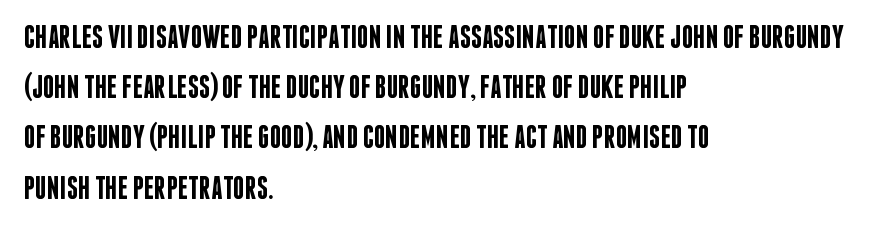
Q: Is the text bold? A: Semi-bold.
Q: Is the text italic (slanted)? A: No, it is upright.
Q: Is the typeface a serif or a sans-serif typeface? A: Sans-serif.
Q: Is the text underlined? A: No.
Q: How is the paragraph aligned? A: Left-aligned.
Q: Is the spacing between letters normal or unusually wide? A: Normal.
Q: Is the spacing between lines tight, normal or loose? A: Normal.
Q: Width (condensed, normal, or wide)? A: Condensed.
Q: Stroke contrast? A: Low.
Q: x-height? A: Large.
Q: Monospaced? A: No.
